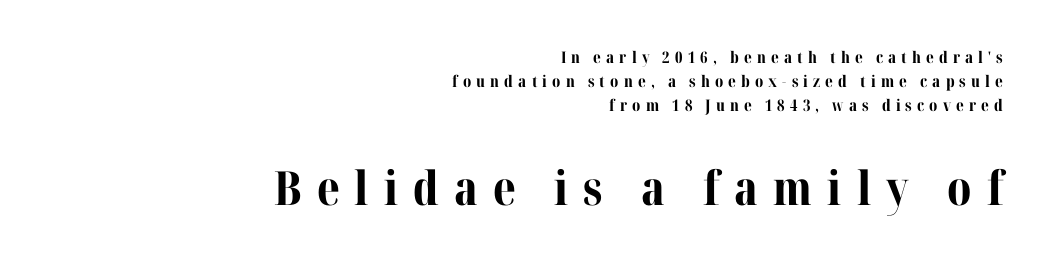
The image shows 47 px bold serif type, upright; set right-aligned, normal line spacing (1.49x), unusually wide letter spacing (+0.32 em), not underlined; the second (bottom) block is 2.94x larger; medium stroke contrast and a medium x-height.
